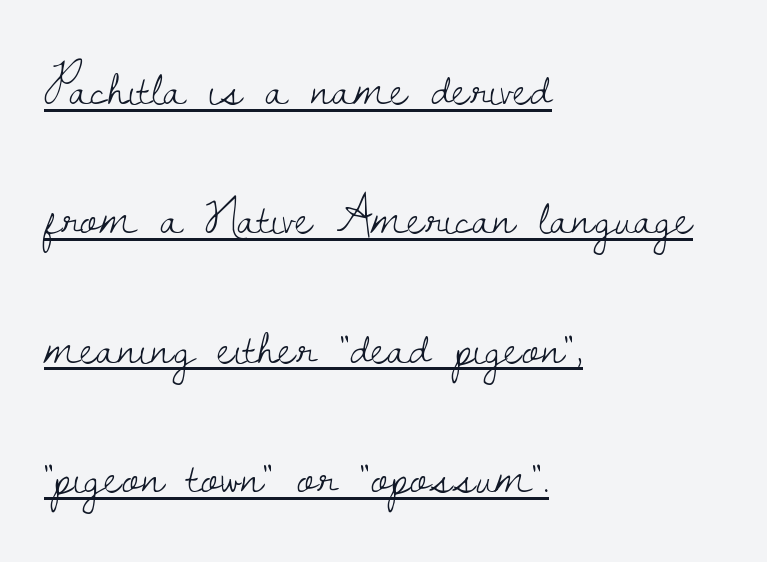
Q: Is the text bold? A: No.
Q: Is the text italic (slanted)? A: Yes.
Q: Is the typeface a serif or a sans-serif typeface? A: Serif.
Q: Is the text underlined? A: Yes.
Q: How is the paragraph aligned? A: Left-aligned.
Q: Is the spacing between letters normal or unusually wide? A: Normal.
Q: Is the spacing between lines tight, normal or loose? A: Loose.
Q: Width (condensed, normal, or wide)? A: Normal.
Q: Stroke contrast? A: Low.
Q: x-height? A: Small.
Q: Monospaced? A: No.
